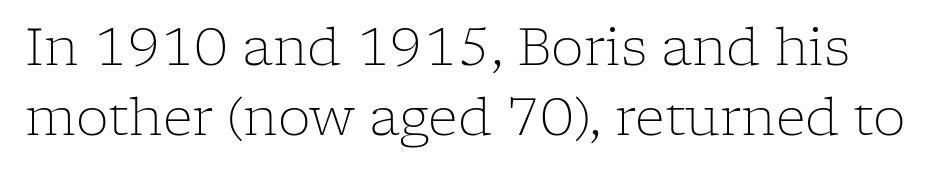
The image shows 52 px light serif type, upright; set normal line spacing (1.35x), normal letter spacing, not underlined; low stroke contrast and a medium x-height.
